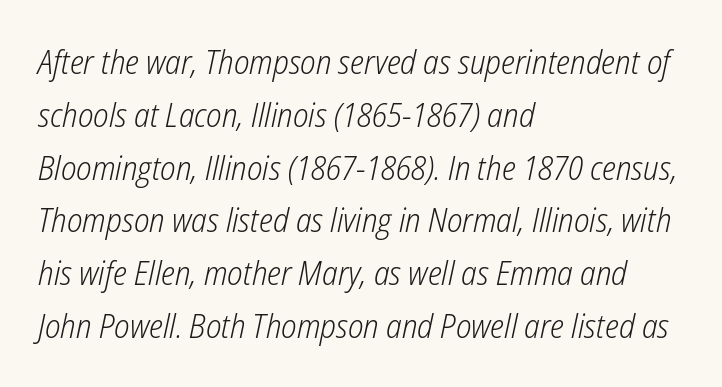
The rendering uses a moderate line-height, typical for paragraphs. Is this a fixed-width face? No — the glyphs have proportional, varying widths. The compositor pushed each line to the left boundary. The passage shown has conventional tracking throughout. A typesetter would mark this as italic.
